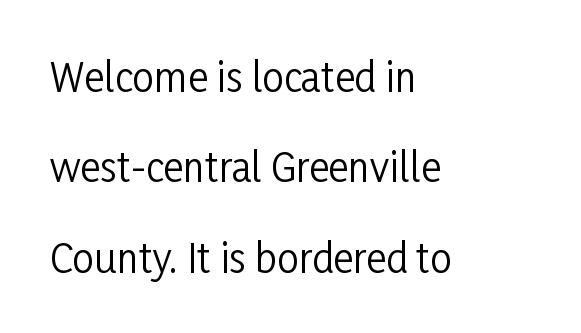
The image shows 39 px regular-weight, condensed sans-serif type, upright; set left-aligned, loose line spacing (2.32x), normal letter spacing, not underlined; low stroke contrast and a medium x-height.
